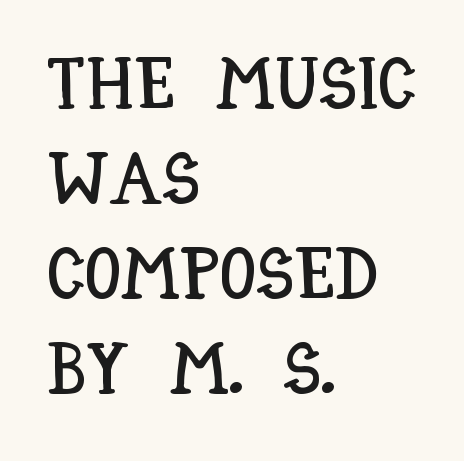
Descender tails drop into unmarked territory. Is there any slant? The stems are plumb. The passage shown has conventional tracking throughout. The lines sit at an ordinary, default distance from one another. Here the designer chose a conventional face with non-uniform glyph widths. Visually the block forms a straight wall on the left and a jagged coastline on the right.
